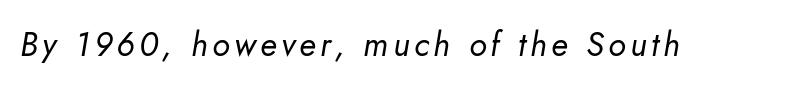
Q: Is the text bold? A: No.
Q: Is the text italic (slanted)? A: Yes, it leans right by about 5 degrees.
Q: Is the text underlined? A: No.
Q: Width (condensed, normal, or wide)? A: Normal.
Q: Stroke contrast? A: Low.
Q: x-height? A: Small.
Q: Monospaced? A: No.
